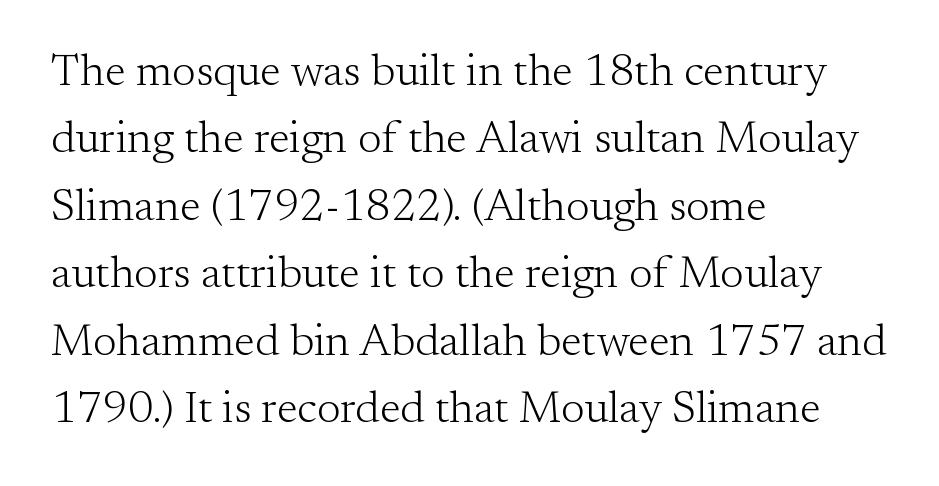
The image shows 45 px light serif type, upright; set left-aligned, normal line spacing (1.5x), normal letter spacing, not underlined; medium stroke contrast and a small x-height.
